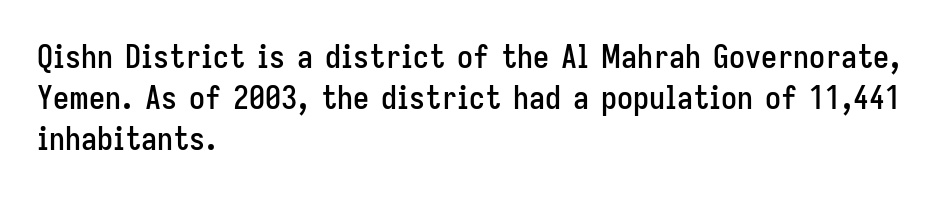
Are there feet on the stems? There aren't — it's a sans. Characters remain perfectly vertical along every line. The setting favours the left margin, as ordinary paragraphs usually do. The vertical gap from one line to the next is medium. Looks like regular typesetting: each glyph gets only the width it needs.
